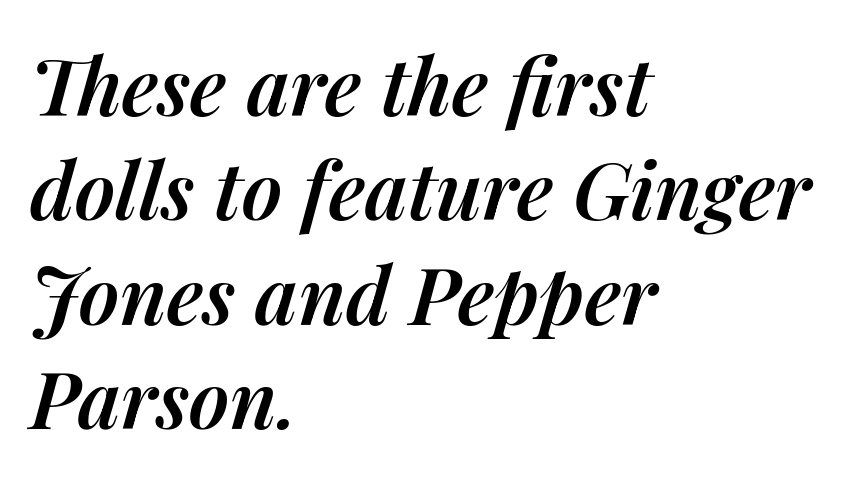
Q: Is the text bold? A: Semi-bold.
Q: Is the text italic (slanted)? A: Yes, it leans right by about 14 degrees.
Q: Is the text underlined? A: No.
Q: How is the paragraph aligned? A: Left-aligned.
Q: Is the spacing between letters normal or unusually wide? A: Normal.
Q: Is the spacing between lines tight, normal or loose? A: Normal.
Q: Width (condensed, normal, or wide)? A: Normal.
Q: Stroke contrast? A: Medium.
Q: x-height? A: Medium.
Q: Monospaced? A: No.
